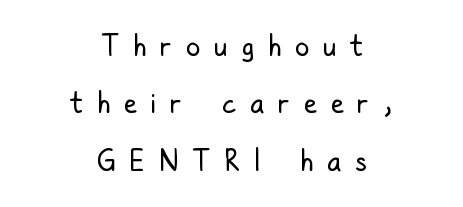
Posture: upright roman. Airy leading. Think standard paragraph weight, or any step lighter than that. Unmarked baselines from the first word to the last. The face used here is proportionally spaced, like ordinary book or web type. The text was rendered using a sans face with plain stroke endings.
